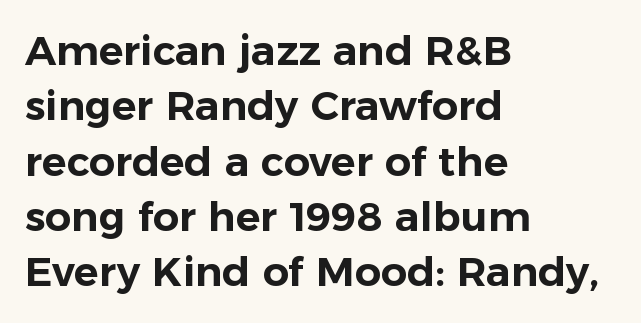
{"serif": "no", "italic": "no", "width": "normal", "stroke_contrast": "low", "x_height": "medium", "monospaced": "no", "underline": "no", "align": "left", "line_spacing": "normal", "line_spacing_ratio": 1.35, "letter_spacing": "normal", "letter_spacing_em": 0.0, "glyph_px": 41}
